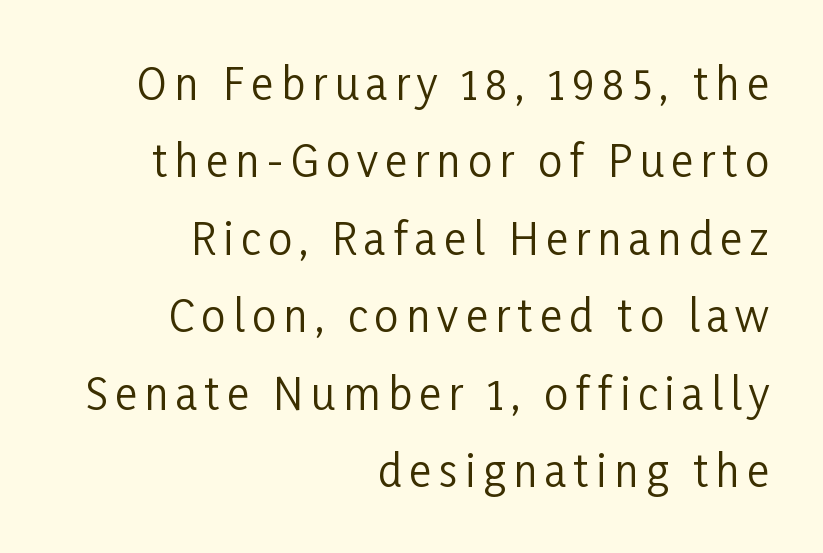
Posture: vertical. Underline: absent. A student would call this right alignment; a typographer would say flush right, rag left. Spacing verdict: proportional, widths tailored to each character. Compared with a typical body face, this is equally light or lighter still.
